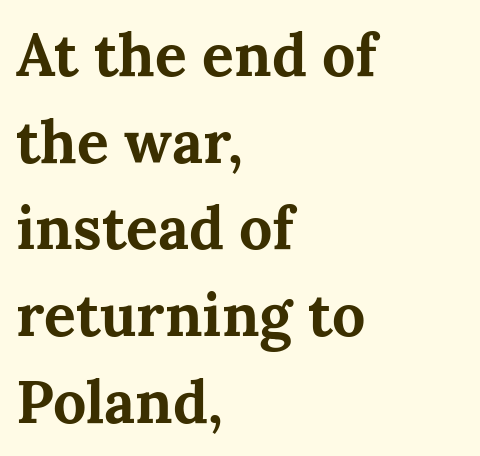
The image shows 59 px bold serif type, upright; set left-aligned, normal line spacing (1.47x), normal letter spacing, not underlined; medium stroke contrast and a medium x-height.
